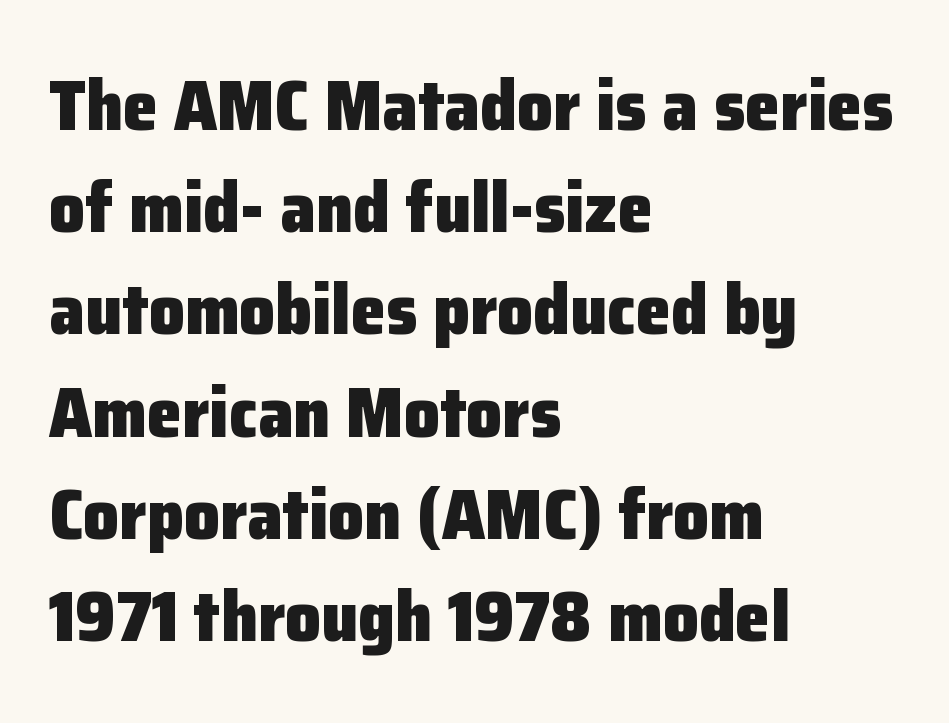
Q: Is the text bold? A: Yes.
Q: Is the text italic (slanted)? A: No, it is upright.
Q: Is the typeface a serif or a sans-serif typeface? A: Sans-serif.
Q: Is the text underlined? A: No.
Q: How is the paragraph aligned? A: Left-aligned.
Q: Is the spacing between letters normal or unusually wide? A: Normal.
Q: Is the spacing between lines tight, normal or loose? A: Normal.
Q: Width (condensed, normal, or wide)? A: Normal.
Q: Stroke contrast? A: Low.
Q: x-height? A: Medium.
Q: Monospaced? A: No.
